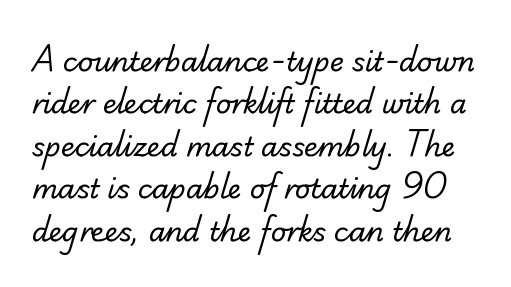
{"bold": "no", "underline": "no", "line_spacing": "normal", "line_spacing_ratio": 1.57, "letter_spacing": "normal", "letter_spacing_em": 0.0, "glyph_px": 27}
